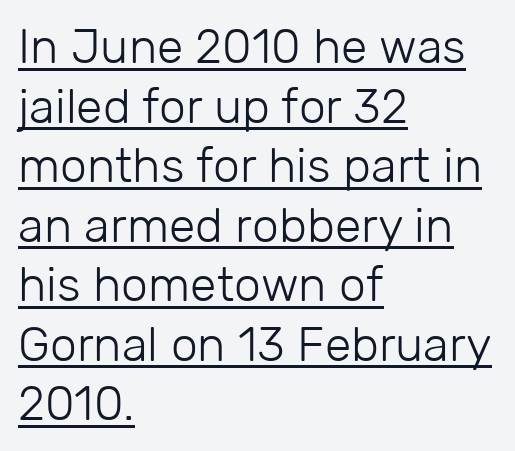
Q: Is the text bold? A: No.
Q: Is the text italic (slanted)? A: No, it is upright.
Q: Is the typeface a serif or a sans-serif typeface? A: Sans-serif.
Q: Is the text underlined? A: Yes.
Q: How is the paragraph aligned? A: Left-aligned.
Q: Is the spacing between letters normal or unusually wide? A: Normal.
Q: Width (condensed, normal, or wide)? A: Normal.
Q: Stroke contrast? A: Low.
Q: x-height? A: Medium.
Q: Monospaced? A: No.
